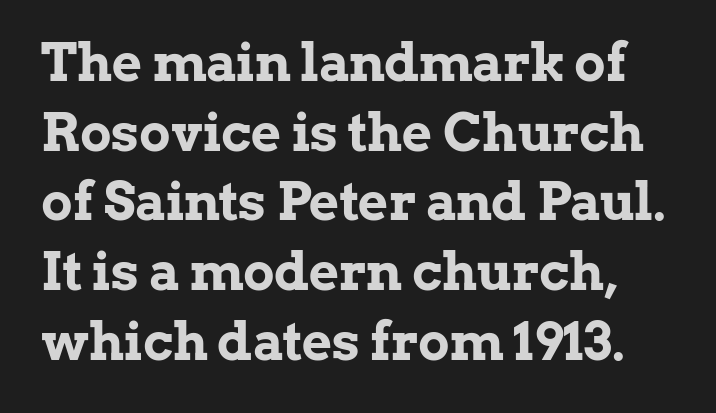
Q: Is the text bold? A: Yes.
Q: Is the text italic (slanted)? A: No, it is upright.
Q: Is the typeface a serif or a sans-serif typeface? A: Serif.
Q: Is the text underlined? A: No.
Q: Is the spacing between letters normal or unusually wide? A: Normal.
Q: Is the spacing between lines tight, normal or loose? A: Normal.
Q: Width (condensed, normal, or wide)? A: Normal.
Q: Stroke contrast? A: Low.
Q: x-height? A: Medium.
Q: Monospaced? A: No.
